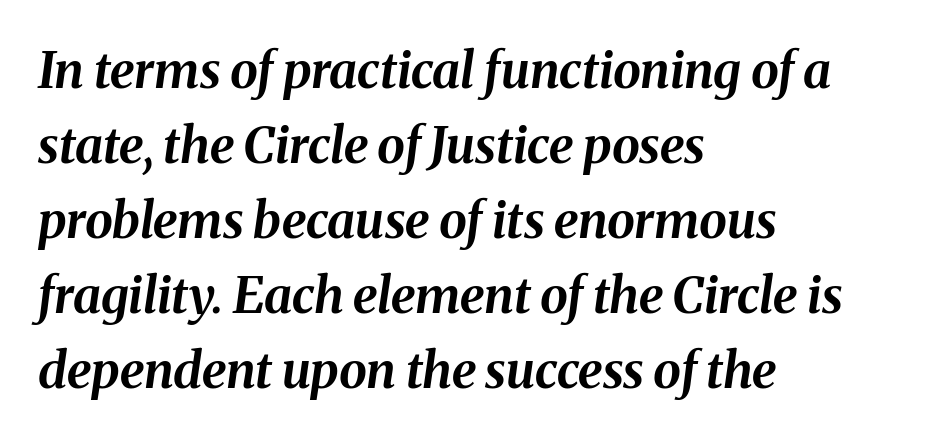
Q: Is the text bold? A: Yes.
Q: Is the text italic (slanted)? A: Yes, it leans right by about 8 degrees.
Q: Is the text underlined? A: No.
Q: How is the paragraph aligned? A: Left-aligned.
Q: Is the spacing between letters normal or unusually wide? A: Normal.
Q: Is the spacing between lines tight, normal or loose? A: Normal.
Q: Width (condensed, normal, or wide)? A: Normal.
Q: Stroke contrast? A: Medium.
Q: x-height? A: Medium.
Q: Monospaced? A: No.
